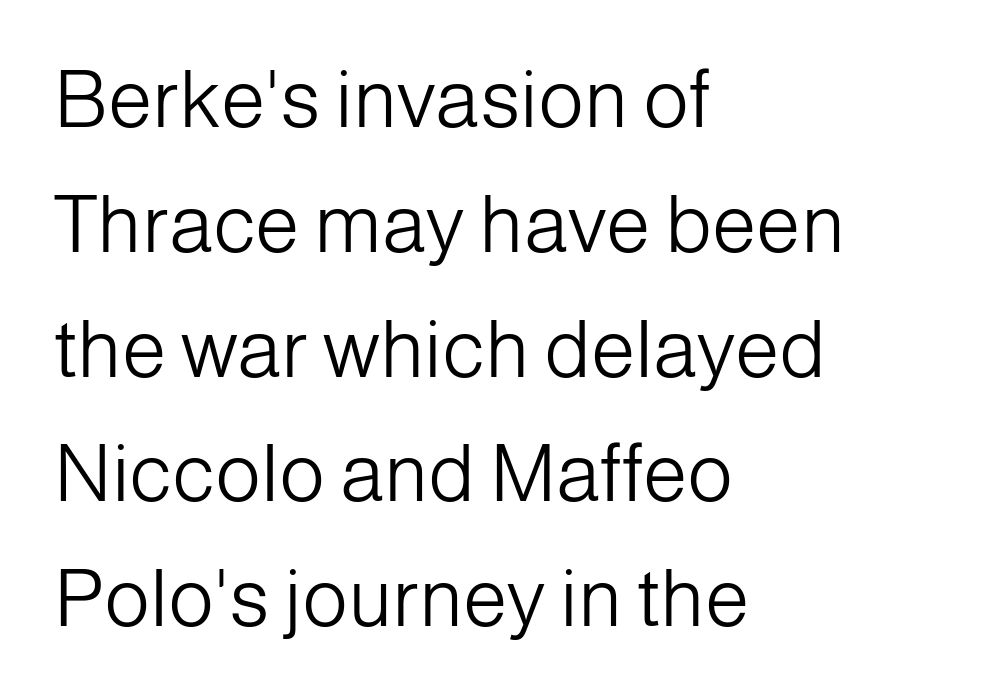
Q: Is the text bold? A: No.
Q: Is the text italic (slanted)? A: No, it is upright.
Q: Is the typeface a serif or a sans-serif typeface? A: Sans-serif.
Q: Is the text underlined? A: No.
Q: How is the paragraph aligned? A: Left-aligned.
Q: Is the spacing between letters normal or unusually wide? A: Normal.
Q: Is the spacing between lines tight, normal or loose? A: Normal.
Q: Width (condensed, normal, or wide)? A: Normal.
Q: Stroke contrast? A: Low.
Q: x-height? A: Medium.
Q: Monospaced? A: No.
